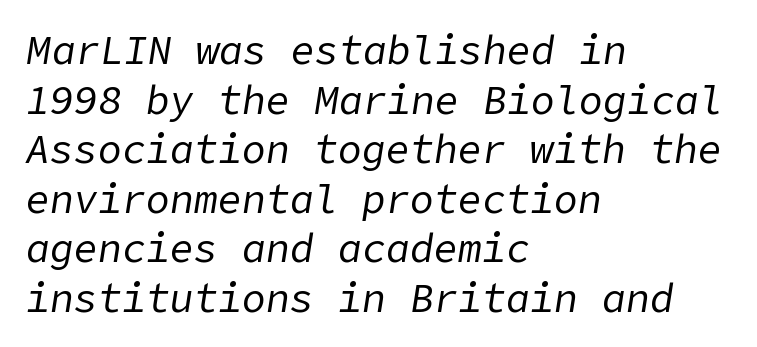
The image shows 40 px regular-weight type, italic (leaning right); set left-aligned, line spacing 1.24x, normal letter spacing, not underlined; low stroke contrast and a medium x-height.
